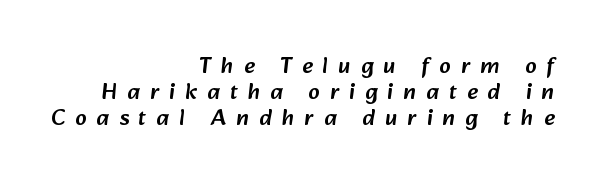
The compositor pushed each line to the right boundary. Tracking value appears strongly positive — letters spread wide. Glance below the letters and you will spot only blank space. Cramped leading.
